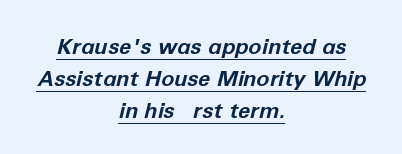
The image shows 22 px bold type, italic (leaning right); set centered, normal line spacing (1.45x), normal letter spacing, underlined.
